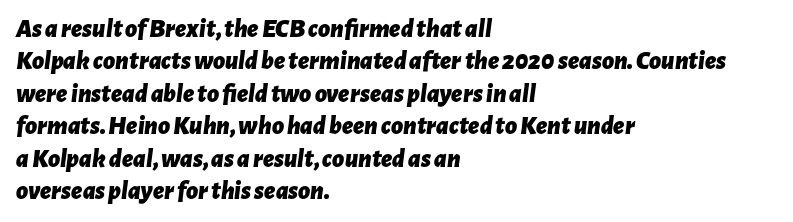
The image shows 26 px bold type, italic (leaning right); set left-aligned, normal line spacing (1.25x), normal letter spacing, not underlined.
